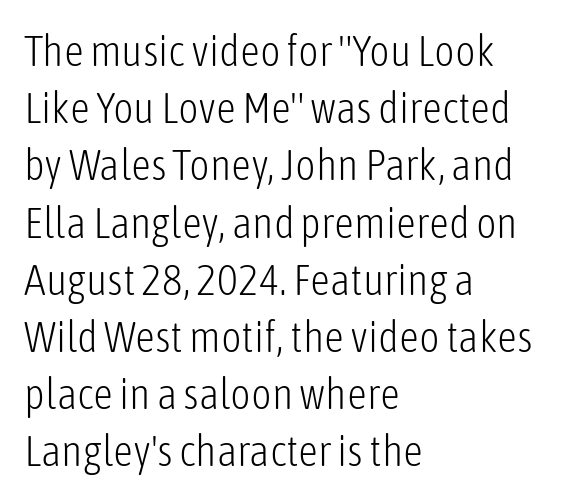
{"serif": "no", "italic": "no", "bold": "no", "weight": "light", "width": "condensed", "stroke_contrast": "low", "x_height": "medium", "monospaced": "no", "underline": "no", "align": "left", "line_spacing": "normal", "line_spacing_ratio": 1.3, "letter_spacing": "normal", "letter_spacing_em": 0.0, "glyph_px": 44}
